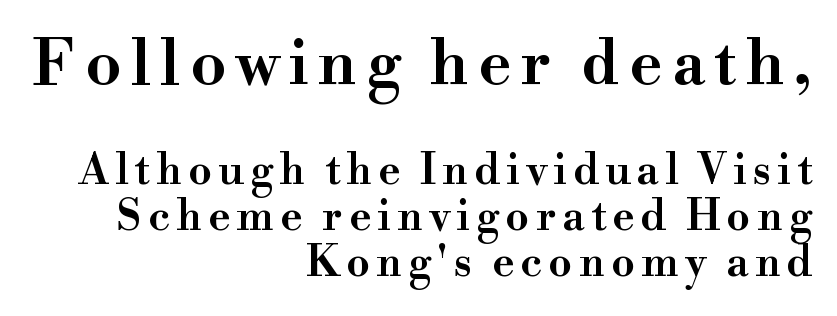
Q: Is the text italic (slanted)? A: No, it is upright.
Q: Is the typeface a serif or a sans-serif typeface? A: Serif.
Q: Is the text underlined? A: No.
Q: How is the paragraph aligned? A: Right-aligned.
Q: Is the spacing between lines tight, normal or loose? A: Tight.
Q: Which block of text is set in a larger size, the first (top) or the second (bottom)? A: The first (top) one.
Q: Width (condensed, normal, or wide)? A: Wide.
Q: Stroke contrast? A: High.
Q: x-height? A: Small.
Q: Monospaced? A: No.
